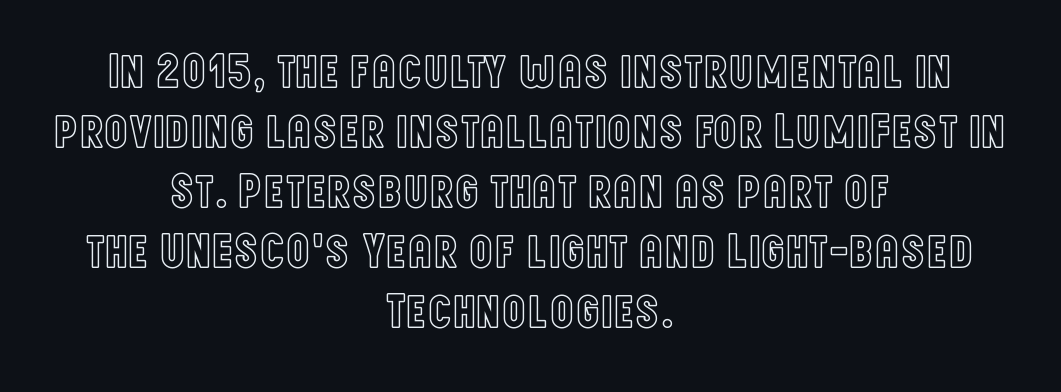
Q: Is the text italic (slanted)? A: No, it is upright.
Q: Is the text underlined? A: No.
Q: How is the paragraph aligned? A: Centered.
Q: Is the spacing between letters normal or unusually wide? A: Normal.
Q: Is the spacing between lines tight, normal or loose? A: Normal.
Q: Width (condensed, normal, or wide)? A: Condensed.
Q: x-height? A: Large.
Q: Monospaced? A: No.
